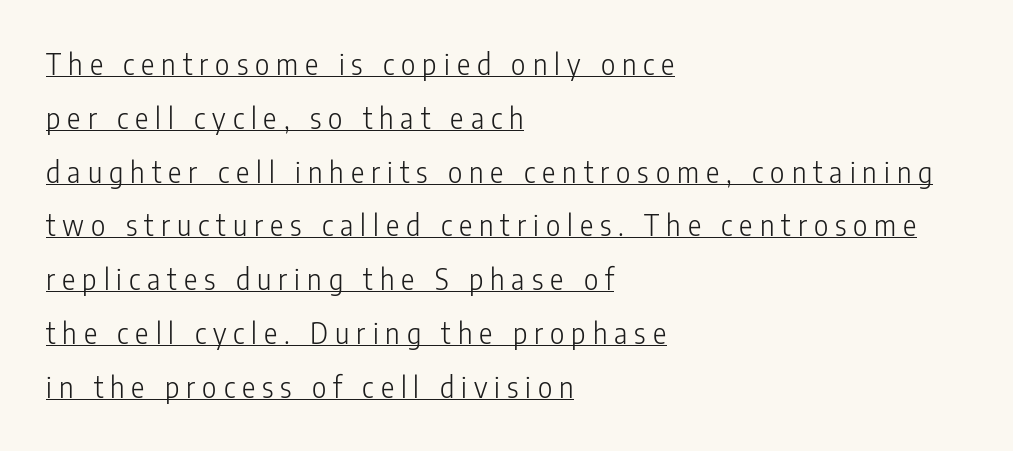
The letters carry no serifs — their stems end cleanly without finishing strokes. A typesetter would mark this as roman, not italic. The lines in this sample share a left origin and differ only in where they stop. Compared with undecorated copy, this sample adds a rule below the words. These lines stand farther apart than default settings would place them.
